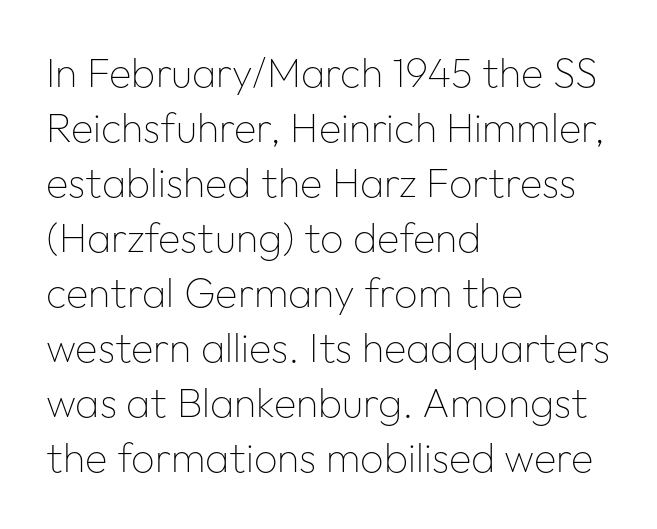
Teacher's note: observe the even left margin — that is flush-left alignment. Is this a fixed-width face? No — the glyphs have proportional, varying widths. Honestly, there is no underline to notice here at all. The font is comparable to plain body text, perhaps lighter.
